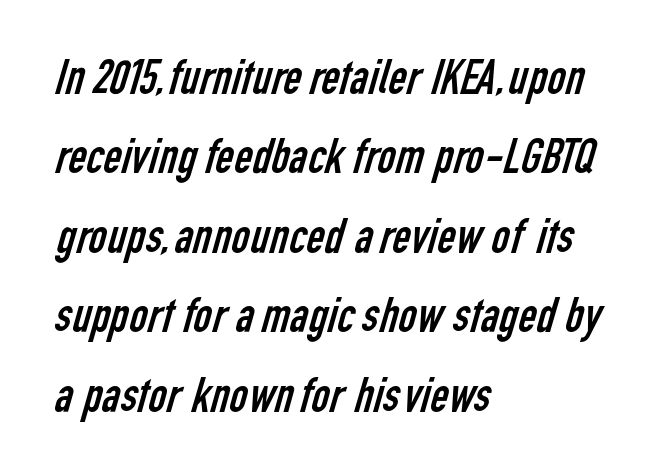
{"serif": "no", "bold": "no", "weight": "regular", "width": "condensed", "stroke_contrast": "low", "x_height": "medium", "monospaced": "no", "underline": "no", "align": "left", "line_spacing": "normal", "line_spacing_ratio": 1.59, "letter_spacing": "normal", "letter_spacing_em": 0.0, "glyph_px": 50}
